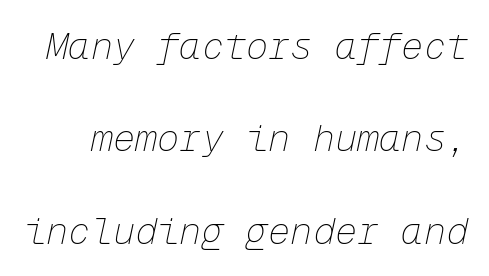
Q: Is the text bold? A: No.
Q: Is the text italic (slanted)? A: Yes, it leans right by about 12 degrees.
Q: Is the text underlined? A: No.
Q: Is the spacing between letters normal or unusually wide? A: Normal.
Q: Is the spacing between lines tight, normal or loose? A: Loose.
Q: Width (condensed, normal, or wide)? A: Normal.
Q: Stroke contrast? A: Low.
Q: x-height? A: Medium.
Q: Monospaced? A: Yes.
